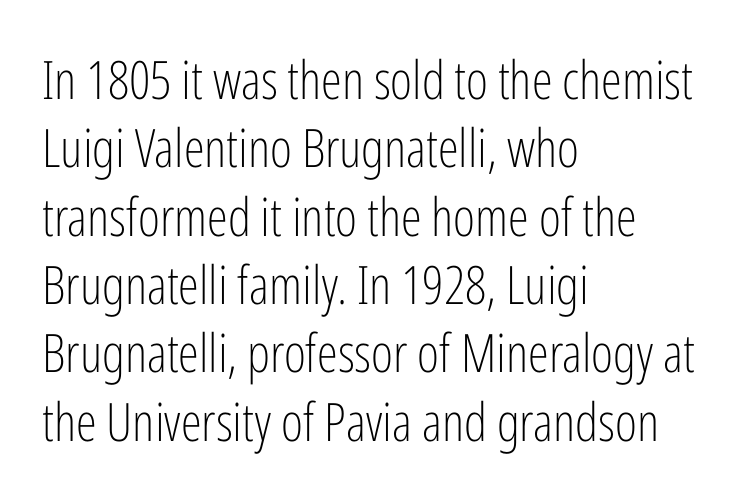
The image shows 53 px light, condensed sans-serif type, upright; set left-aligned, normal line spacing (1.29x), normal letter spacing, not underlined; low stroke contrast and a medium x-height.
